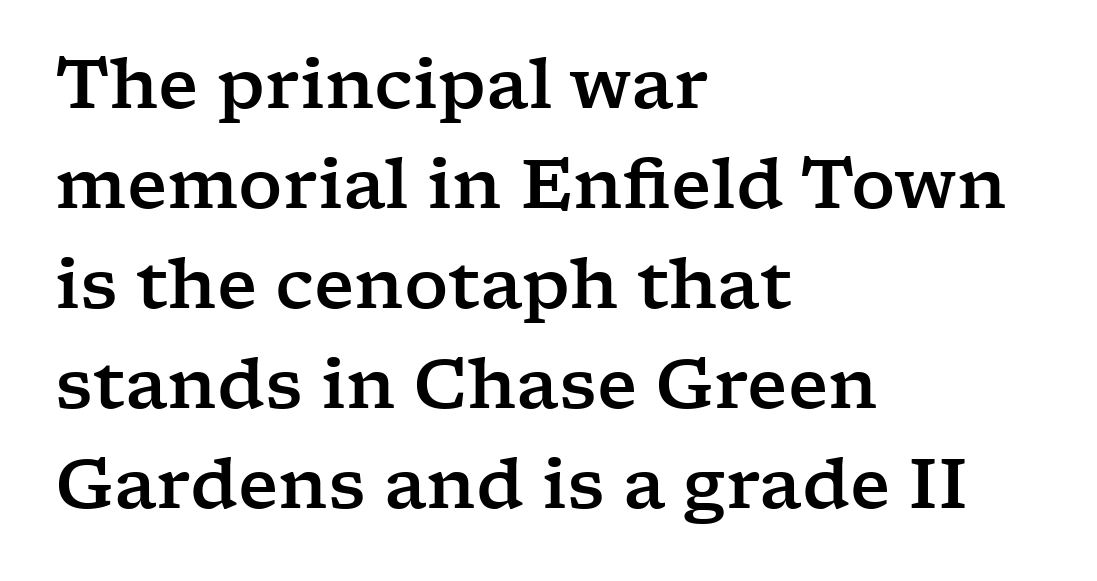
{"serif": "yes", "italic": "no", "width": "wide", "stroke_contrast": "low", "x_height": "medium", "monospaced": "no", "underline": "no", "align": "left", "line_spacing": "normal", "line_spacing_ratio": 1.45, "letter_spacing": "normal", "letter_spacing_em": 0.0, "glyph_px": 69}
